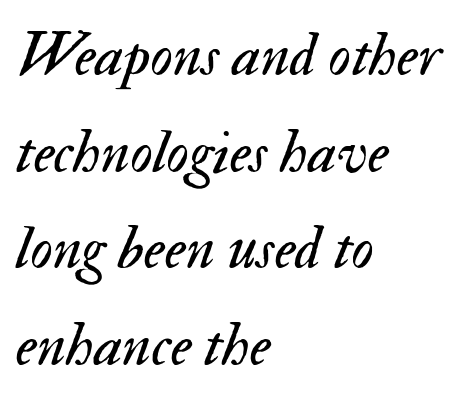
{"italic": "yes", "lean": "right", "slant_degrees": 17, "bold": "no", "weight": "regular", "width": "normal", "stroke_contrast": "medium", "x_height": "small", "monospaced": "no", "underline": "no", "align": "left", "line_spacing": "normal", "line_spacing_ratio": 1.56, "letter_spacing": "normal", "letter_spacing_em": 0.0, "glyph_px": 62}
